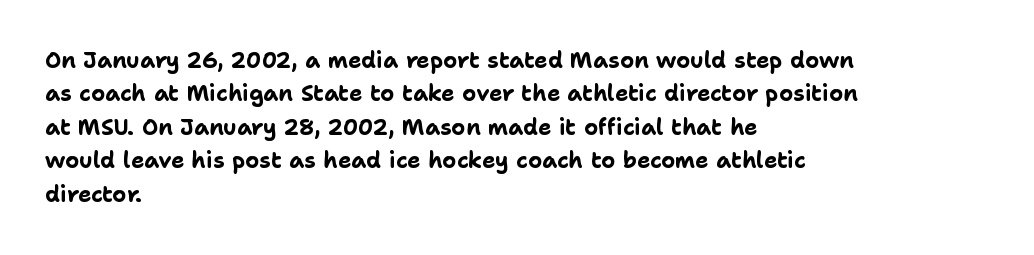
The strip under each line holds only bare page. Between one letter and the next there's only the usual sliver of space. Is there any slant? The stems are plumb. Plenty of ink on the page — the face is bold. Leading matches the norm, producing a regular column.
